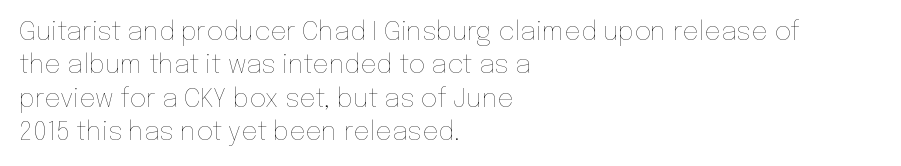
The image shows 26 px text type, upright; set left-aligned, normal line spacing (1.28x), normal letter spacing, not underlined.
